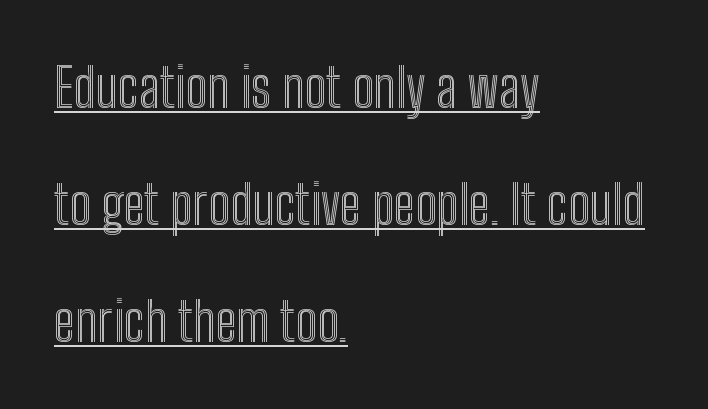
The image shows 54 px condensed type, upright; set left-aligned, loose line spacing (2.17x), normal letter spacing, underlined; a medium x-height.
